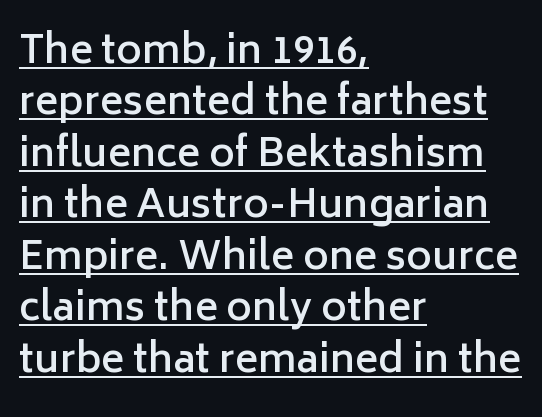
The image shows 39 px semibold sans-serif type, upright; set left-aligned, normal line spacing (1.32x), normal letter spacing, underlined; low stroke contrast and a medium x-height.
